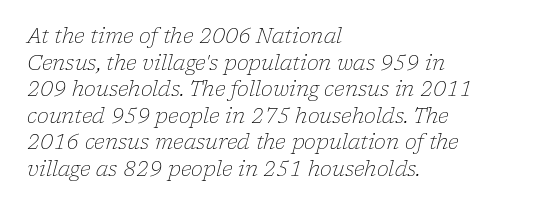
Q: Is the text bold? A: No.
Q: Is the text italic (slanted)? A: Yes, it leans right by about 17 degrees.
Q: Is the text underlined? A: No.
Q: How is the paragraph aligned? A: Left-aligned.
Q: Is the spacing between letters normal or unusually wide? A: Normal.
Q: Is the spacing between lines tight, normal or loose? A: Normal.
